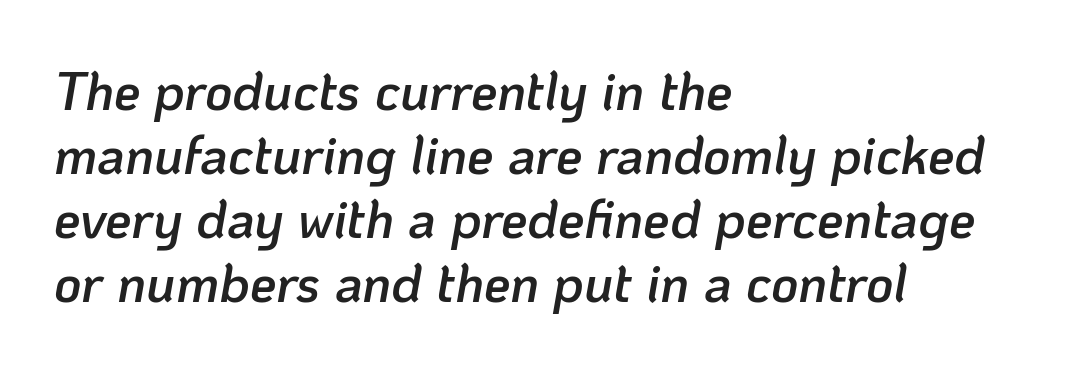
Q: Is the text bold? A: Semi-bold.
Q: Is the text italic (slanted)? A: Yes, it leans right by about 10 degrees.
Q: Is the text underlined? A: No.
Q: How is the paragraph aligned? A: Left-aligned.
Q: Is the spacing between letters normal or unusually wide? A: Normal.
Q: Width (condensed, normal, or wide)? A: Normal.
Q: Stroke contrast? A: Low.
Q: x-height? A: Medium.
Q: Monospaced? A: No.
